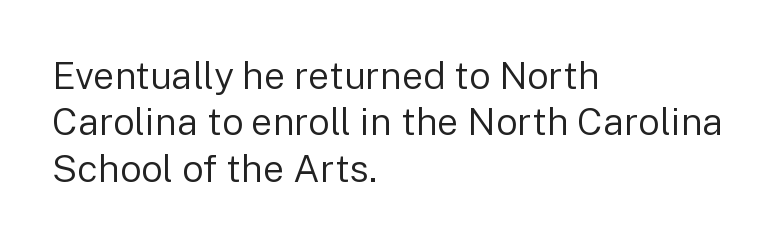
{"serif": "no", "italic": "no", "bold": "no", "weight": "regular", "width": "normal", "stroke_contrast": "low", "x_height": "medium", "monospaced": "no", "underline": "no", "align": "left", "line_spacing_ratio": 1.22, "letter_spacing": "normal", "letter_spacing_em": 0.0, "glyph_px": 38}
